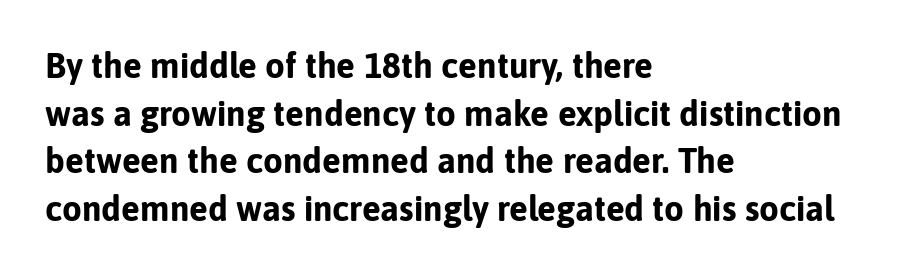
The image shows 35 px bold sans-serif type, upright; set left-aligned, normal line spacing (1.36x), normal letter spacing, not underlined; low stroke contrast and a medium x-height.
